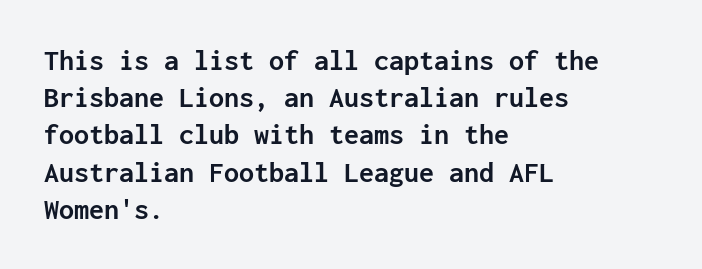
{"serif": "no", "italic": "no", "bold": "yes", "weight": "semibold", "width": "normal", "stroke_contrast": "low", "x_height": "medium", "monospaced": "yes", "underline": "no", "align": "left", "line_spacing_ratio": 1.24, "letter_spacing": "normal", "letter_spacing_em": 0.0, "glyph_px": 30}
